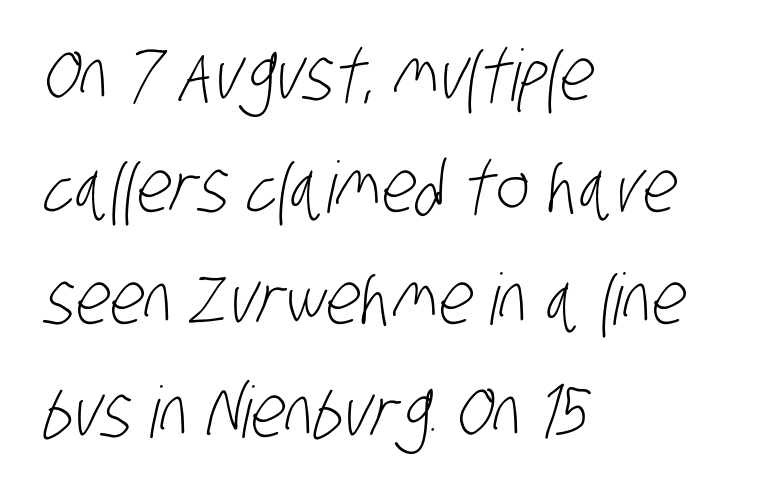
The image shows 71 px light, condensed sans-serif type; set left-aligned, normal line spacing (1.58x), normal letter spacing, not underlined; low stroke contrast and a large x-height.
